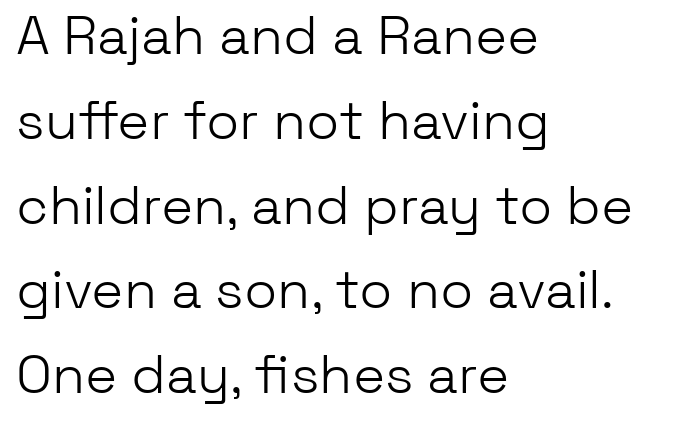
Q: Is the text bold? A: No.
Q: Is the text italic (slanted)? A: No, it is upright.
Q: Is the typeface a serif or a sans-serif typeface? A: Sans-serif.
Q: Is the text underlined? A: No.
Q: How is the paragraph aligned? A: Left-aligned.
Q: Is the spacing between letters normal or unusually wide? A: Normal.
Q: Is the spacing between lines tight, normal or loose? A: Normal.
Q: Width (condensed, normal, or wide)? A: Normal.
Q: Stroke contrast? A: Low.
Q: x-height? A: Medium.
Q: Monospaced? A: No.
